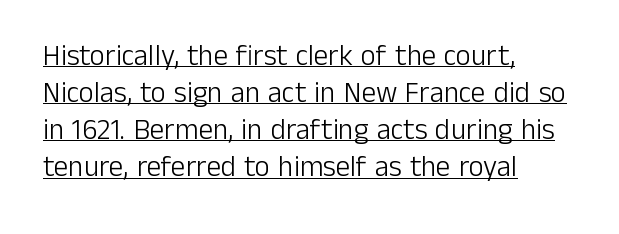
The image shows 29 px light sans-serif type, upright; set left-aligned, normal line spacing (1.28x), normal letter spacing, underlined; low stroke contrast and a medium x-height.
